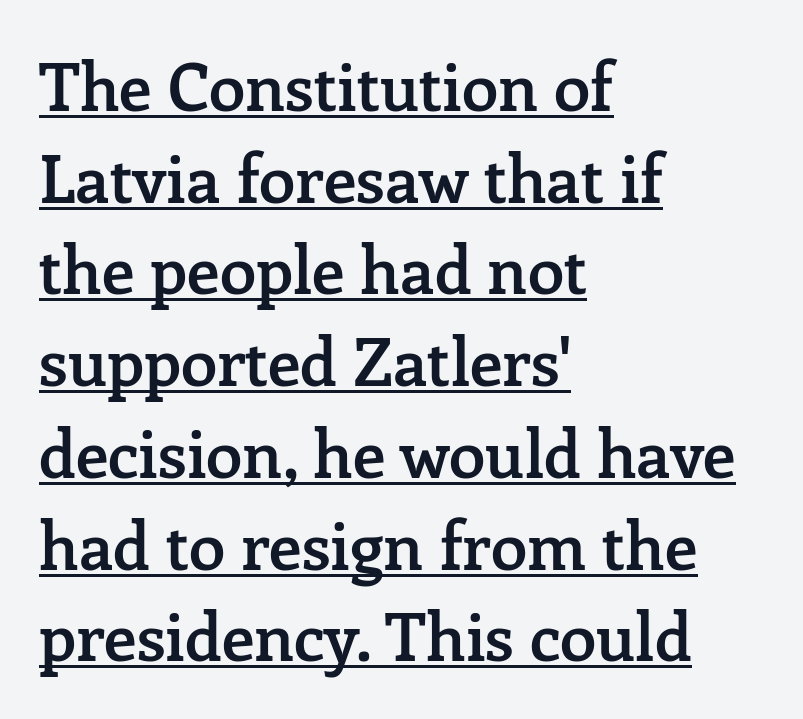
Q: Is the text bold? A: Semi-bold.
Q: Is the text italic (slanted)? A: No, it is upright.
Q: Is the typeface a serif or a sans-serif typeface? A: Serif.
Q: Is the text underlined? A: Yes.
Q: How is the paragraph aligned? A: Left-aligned.
Q: Is the spacing between letters normal or unusually wide? A: Normal.
Q: Is the spacing between lines tight, normal or loose? A: Normal.
Q: Width (condensed, normal, or wide)? A: Normal.
Q: Stroke contrast? A: Low.
Q: x-height? A: Medium.
Q: Monospaced? A: No.
